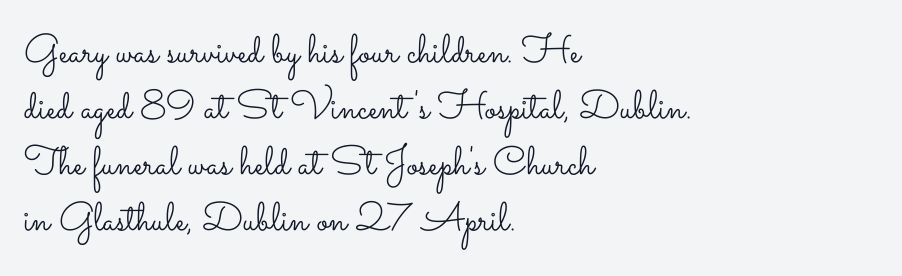
{"bold": "no", "weight": "light", "width": "wide", "stroke_contrast": "low", "x_height": "small", "monospaced": "no", "underline": "no", "align": "left", "line_spacing": "normal", "line_spacing_ratio": 1.4, "letter_spacing": "normal", "letter_spacing_em": 0.0, "glyph_px": 40}
